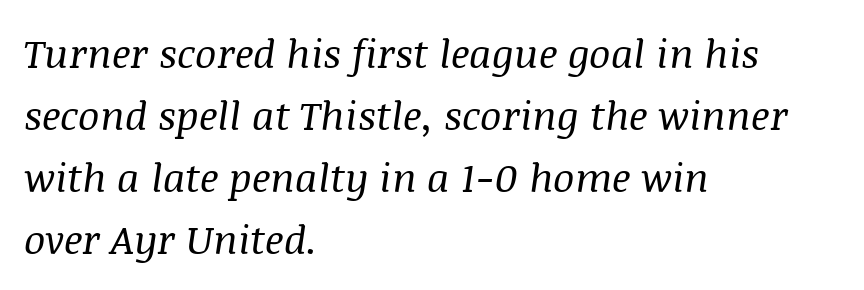
Q: Is the text bold? A: No.
Q: Is the text italic (slanted)? A: Yes, it leans right by about 8 degrees.
Q: Is the typeface a serif or a sans-serif typeface? A: Serif.
Q: Is the text underlined? A: No.
Q: How is the paragraph aligned? A: Left-aligned.
Q: Is the spacing between letters normal or unusually wide? A: Normal.
Q: Is the spacing between lines tight, normal or loose? A: Normal.
Q: Width (condensed, normal, or wide)? A: Normal.
Q: Stroke contrast? A: Medium.
Q: x-height? A: Large.
Q: Monospaced? A: No.
